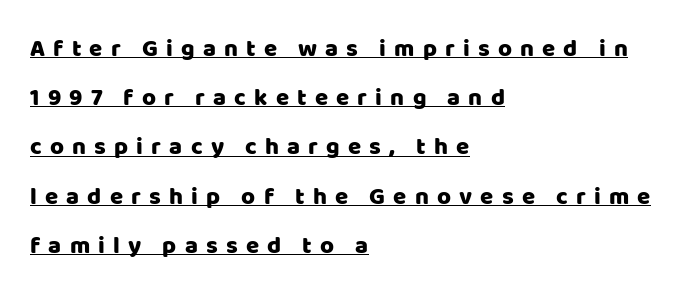
The image shows 24 px text type, upright; set left-aligned, loose line spacing (2.05x), unusually wide letter spacing (+0.34 em), underlined.
